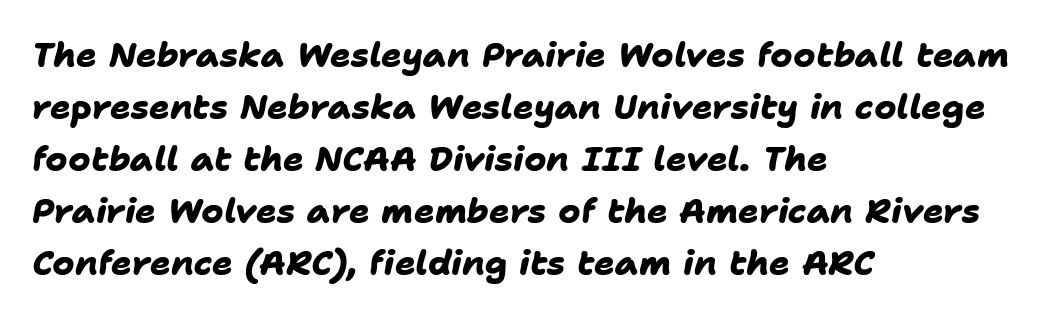
Q: Is the text bold? A: Yes.
Q: Is the typeface a serif or a sans-serif typeface? A: Sans-serif.
Q: Is the text underlined? A: No.
Q: How is the paragraph aligned? A: Left-aligned.
Q: Is the spacing between letters normal or unusually wide? A: Normal.
Q: Is the spacing between lines tight, normal or loose? A: Normal.
Q: Width (condensed, normal, or wide)? A: Normal.
Q: Stroke contrast? A: Low.
Q: x-height? A: Medium.
Q: Monospaced? A: No.
